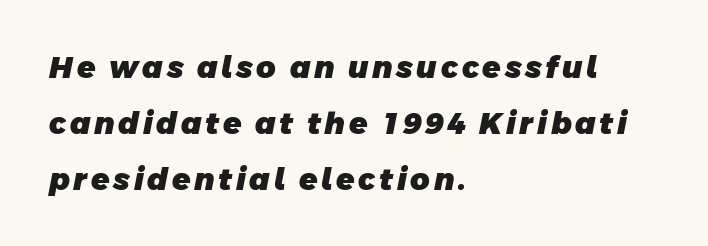
The image shows 30 px heavy sans-serif type; set left-aligned, line spacing 1.86x, not underlined; low stroke contrast and a large x-height.
